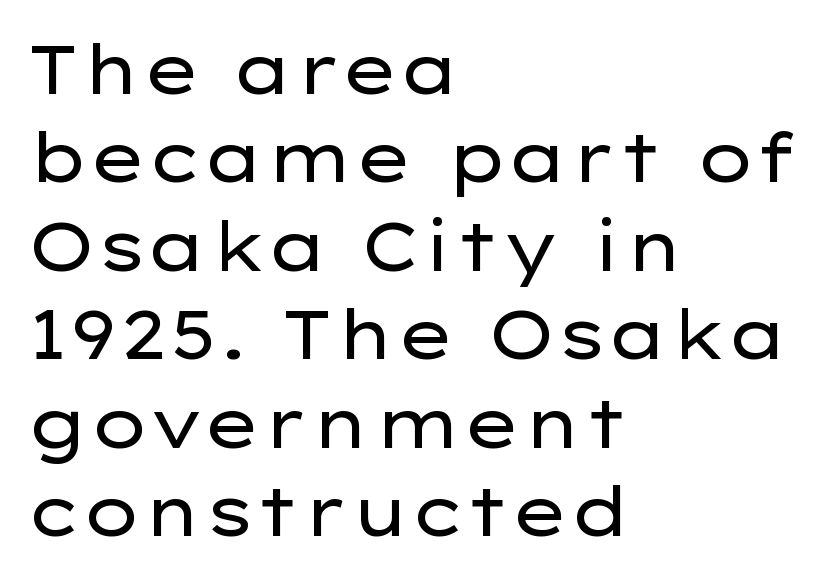
The image shows 68 px regular-weight, wide sans-serif type, upright; set left-aligned, normal line spacing (1.3x), normal letter spacing, not underlined; low stroke contrast and a medium x-height.
